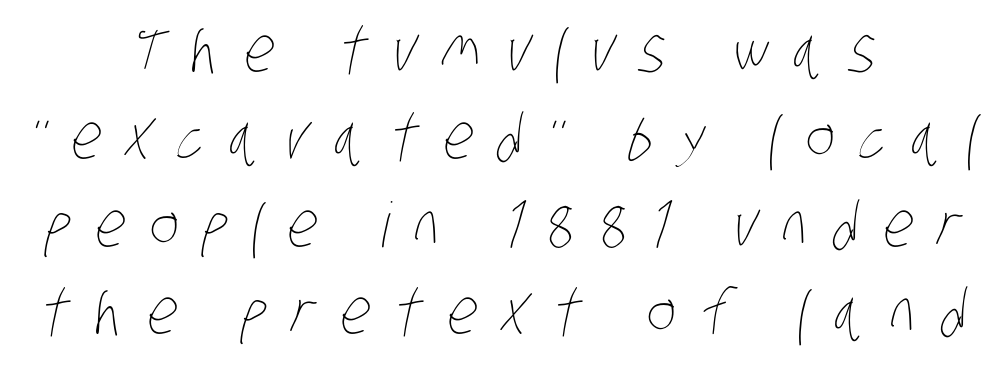
The image shows 62 px thin, condensed type; set centered, normal line spacing (1.41x), unusually wide letter spacing (+0.4 em), not underlined; low stroke contrast and a large x-height.
